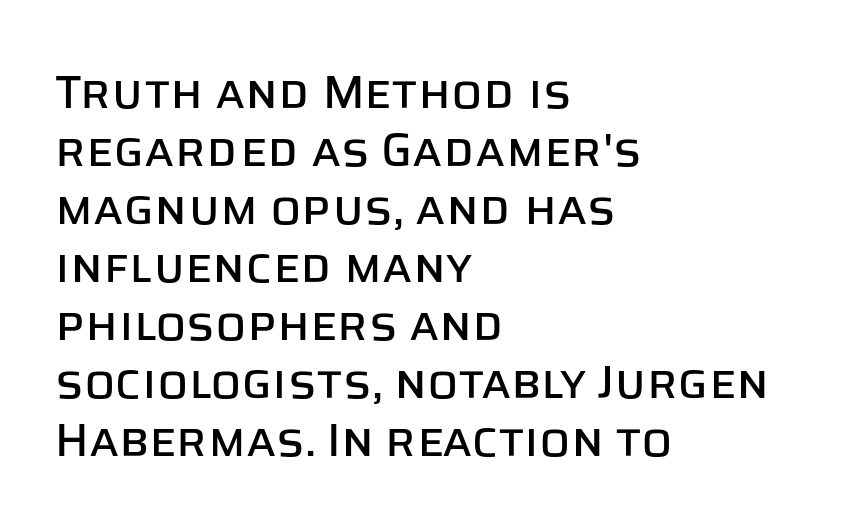
{"serif": "no", "italic": "no", "width": "normal", "stroke_contrast": "low", "x_height": "large", "monospaced": "no", "underline": "no", "align": "left", "line_spacing": "normal", "line_spacing_ratio": 1.26, "letter_spacing": "normal", "letter_spacing_em": 0.0, "glyph_px": 46}
